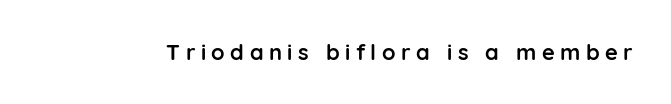
The image shows 22 px bold type, upright; set unusually wide letter spacing (+0.25 em), not underlined.
